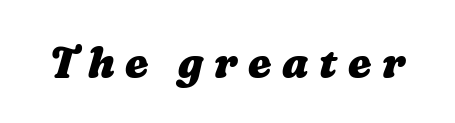
{"bold": "yes", "weight": "heavy", "width": "wide", "stroke_contrast": "medium", "x_height": "medium", "monospaced": "no", "underline": "no", "letter_spacing": "wide", "letter_spacing_em": 0.25, "glyph_px": 42}
